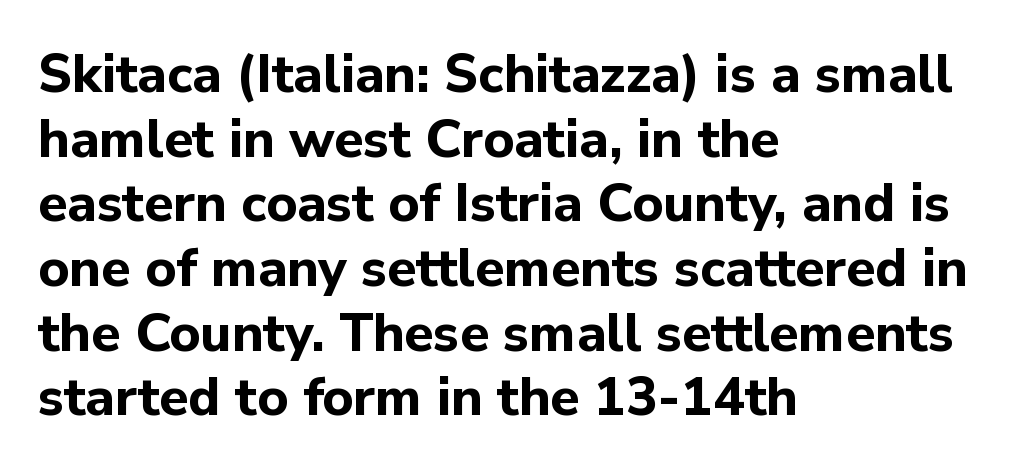
{"serif": "no", "italic": "no", "bold": "yes", "weight": "bold", "width": "normal", "stroke_contrast": "low", "x_height": "medium", "monospaced": "no", "underline": "no", "align": "left", "line_spacing_ratio": 1.22, "letter_spacing": "normal", "letter_spacing_em": 0.0, "glyph_px": 53}
